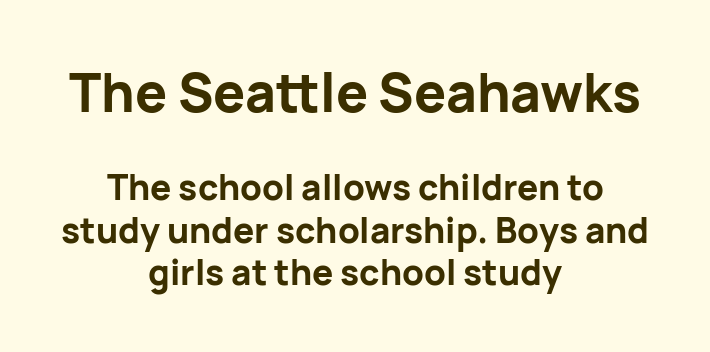
{"serif": "no", "italic": "no", "bold": "yes", "weight": "bold", "width": "normal", "stroke_contrast": "low", "x_height": "medium", "monospaced": "no", "underline": "no", "align": "center", "line_spacing_ratio": 1.22, "letter_spacing": "normal", "letter_spacing_em": 0.0, "larger_block": "first", "size_ratio": 1.51, "glyph_px": 53}
